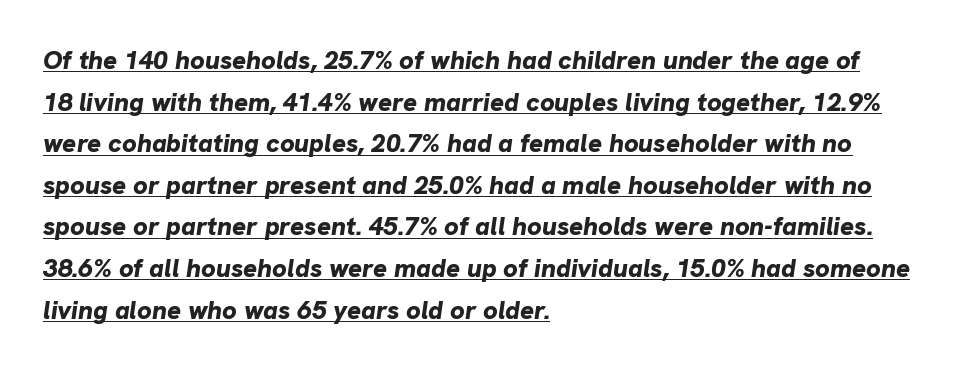
The rendering keeps characters at their native spacing. Which margin do the lines hug? The left one — the right edge is uneven. The font's italic variant was chosen for this text. The font is running at its bold setting.
